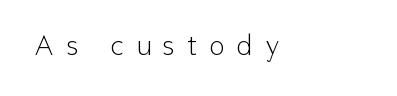
Q: Is the text bold? A: No.
Q: Is the text italic (slanted)? A: No, it is upright.
Q: Is the text underlined? A: No.
Q: How is the paragraph aligned? A: Left-aligned.
Q: Is the spacing between letters normal or unusually wide? A: Unusually wide.
